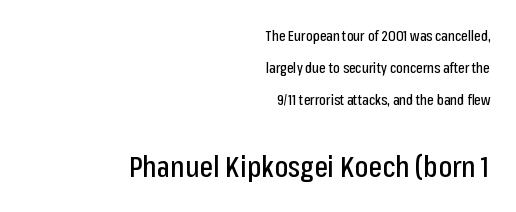
Unlike a traditional serif, this face leaves its strokes unadorned. Reading down the column, the eye jumps a long way to each next line. In CSS terms this would be text-align: right. The horizontal fit of the characters is conventional and even. These lines are rendered in a variable-pitch font. Reading top to bottom, the characters get bigger at the block break.
